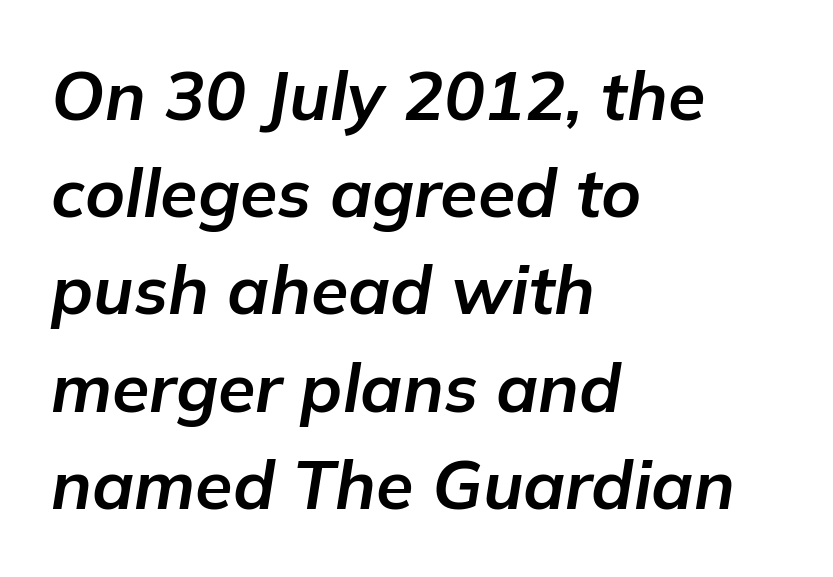
The image shows 68 px bold type, italic (leaning right); set left-aligned, normal line spacing (1.43x), normal letter spacing, not underlined; low stroke contrast and a medium x-height.
